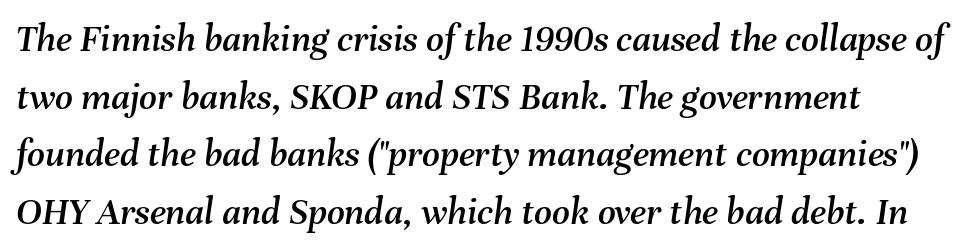
The image shows 39 px text type, italic (leaning right); set normal line spacing (1.48x), normal letter spacing, not underlined; medium stroke contrast and a medium x-height.
